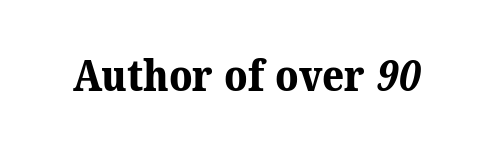
The image shows 43 px bold serif type; set normal letter spacing, not underlined; medium stroke contrast and a medium x-height.
